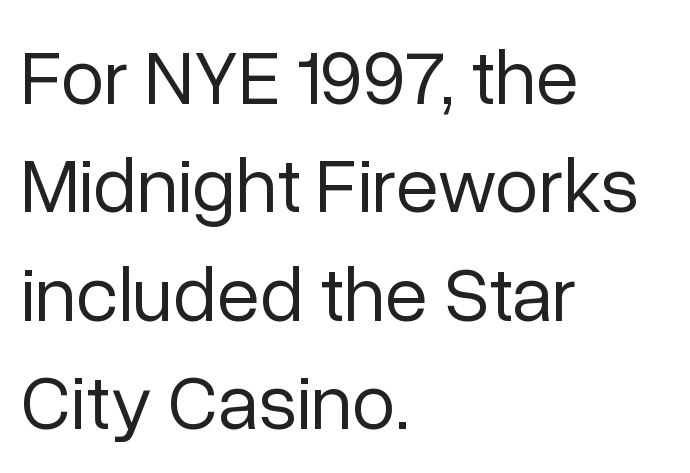
Q: Is the text bold? A: No.
Q: Is the text italic (slanted)? A: No, it is upright.
Q: Is the typeface a serif or a sans-serif typeface? A: Sans-serif.
Q: Is the text underlined? A: No.
Q: How is the paragraph aligned? A: Left-aligned.
Q: Is the spacing between letters normal or unusually wide? A: Normal.
Q: Is the spacing between lines tight, normal or loose? A: Normal.
Q: Width (condensed, normal, or wide)? A: Normal.
Q: Stroke contrast? A: Low.
Q: x-height? A: Medium.
Q: Monospaced? A: No.
